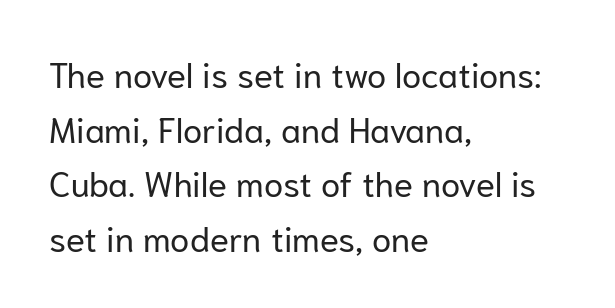
{"serif": "no", "italic": "no", "bold": "no", "weight": "regular", "width": "normal", "stroke_contrast": "low", "x_height": "medium", "monospaced": "no", "underline": "no", "align": "left", "line_spacing": "normal", "line_spacing_ratio": 1.56, "letter_spacing": "normal", "letter_spacing_em": 0.0, "glyph_px": 35}
